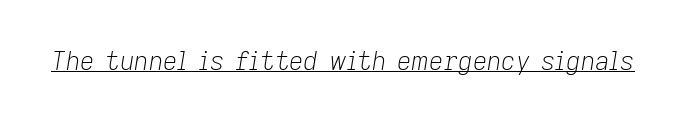
Q: Is the text bold? A: No.
Q: Is the text italic (slanted)? A: Yes, it leans right by about 9 degrees.
Q: Is the text underlined? A: Yes.
Q: Is the spacing between letters normal or unusually wide? A: Normal.
